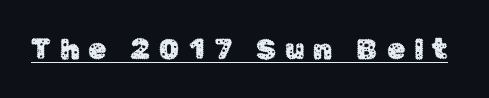
Q: Is the text italic (slanted)? A: No, it is upright.
Q: Is the typeface a serif or a sans-serif typeface? A: Sans-serif.
Q: Is the text underlined? A: Yes.
Q: Is the spacing between letters normal or unusually wide? A: Unusually wide.
Q: Width (condensed, normal, or wide)? A: Normal.
Q: Stroke contrast? A: Low.
Q: x-height? A: Medium.
Q: Monospaced? A: No.
